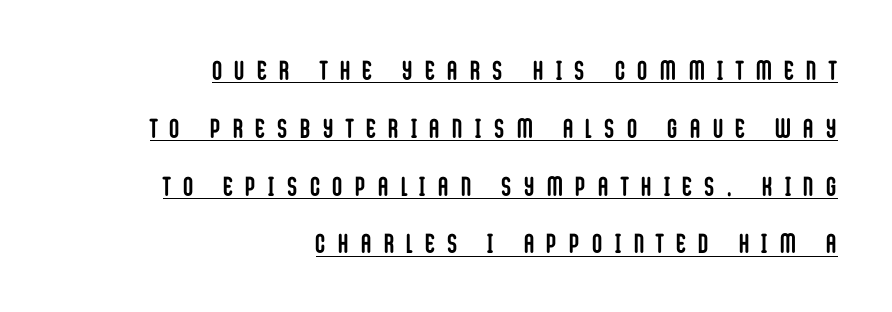
The image shows 27 px bold type, upright; set right-aligned, loose line spacing (2.14x), unusually wide letter spacing (+0.48 em), underlined.
